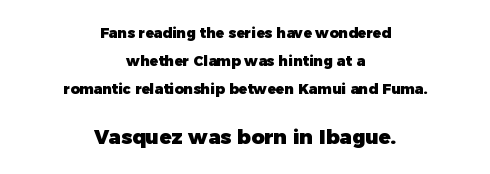
{"italic": "no", "bold": "yes", "underline": "no", "align": "center", "line_spacing": "loose", "line_spacing_ratio": 1.99, "letter_spacing": "normal", "letter_spacing_em": 0.0, "larger_block": "second", "size_ratio": 1.43, "glyph_px": 20}
